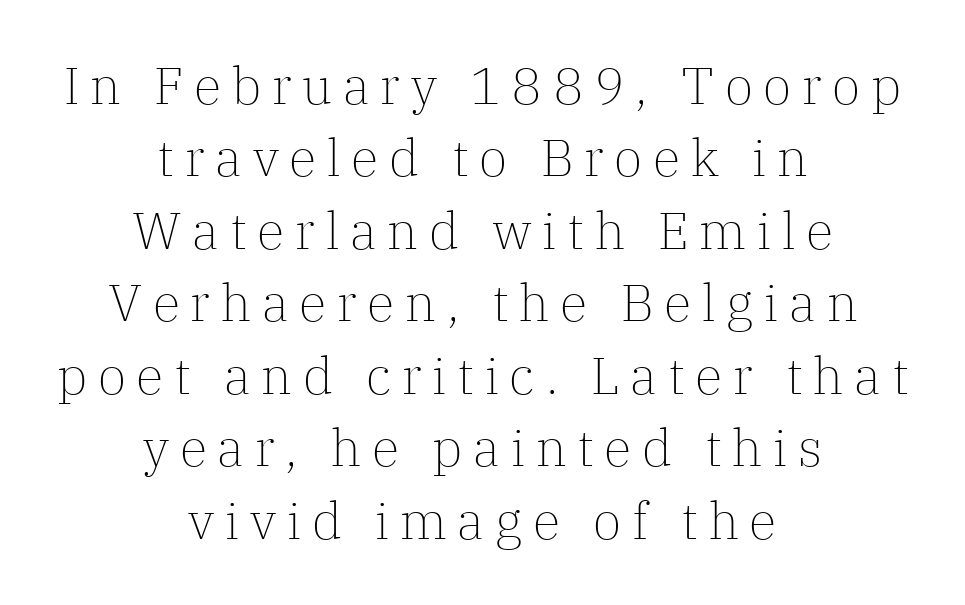
Q: Is the text bold? A: No.
Q: Is the text italic (slanted)? A: No, it is upright.
Q: Is the typeface a serif or a sans-serif typeface? A: Serif.
Q: Is the text underlined? A: No.
Q: How is the paragraph aligned? A: Centered.
Q: Is the spacing between letters normal or unusually wide? A: Unusually wide.
Q: Is the spacing between lines tight, normal or loose? A: Normal.
Q: Width (condensed, normal, or wide)? A: Normal.
Q: Stroke contrast? A: Low.
Q: x-height? A: Medium.
Q: Monospaced? A: No.
